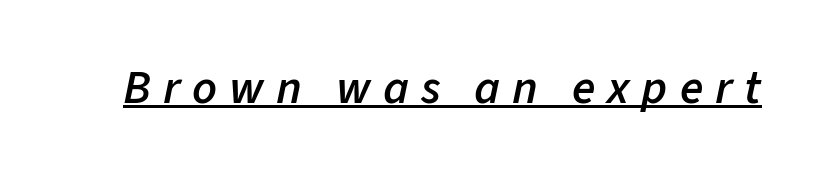
The image shows 48 px semibold type, italic (leaning right); set unusually wide letter spacing (+0.25 em), underlined; low stroke contrast and a medium x-height.
